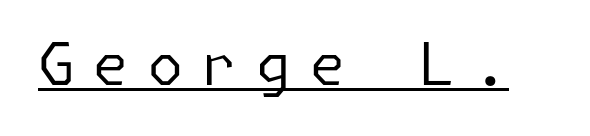
The image shows 59 px regular-weight sans-serif type, upright; set unusually wide letter spacing (+0.3 em), underlined; low stroke contrast and a medium x-height.
